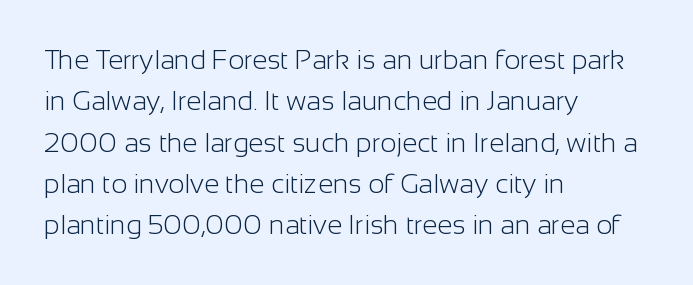
The image shows 27 px text type, upright; set left-aligned, normal line spacing (1.53x), normal letter spacing, not underlined.
